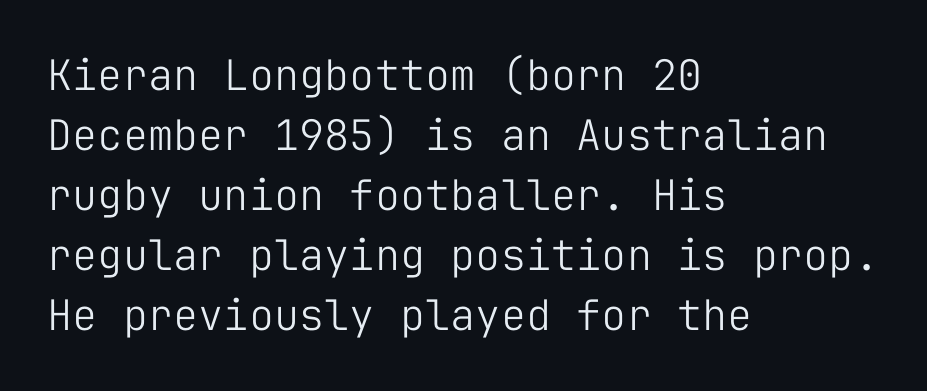
Heft: none added — not bold. Horizontally, the lines are justified to the leading edge only. Spacing between characters is what you'd get straight out of the box. Examine the stroke ends and you'll find no serifs. The specimen omits any rule beneath the text block's lines.
